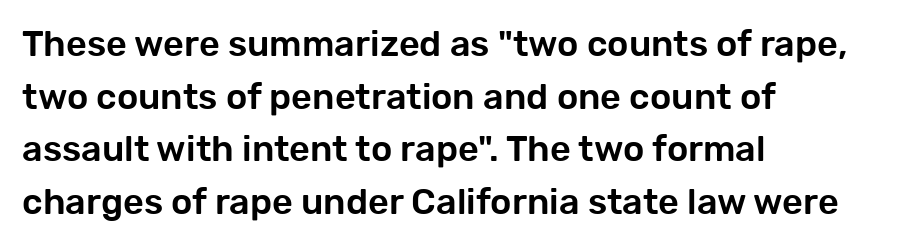
Q: Is the text italic (slanted)? A: No, it is upright.
Q: Is the typeface a serif or a sans-serif typeface? A: Sans-serif.
Q: Is the text underlined? A: No.
Q: How is the paragraph aligned? A: Left-aligned.
Q: Is the spacing between letters normal or unusually wide? A: Normal.
Q: Is the spacing between lines tight, normal or loose? A: Normal.
Q: Width (condensed, normal, or wide)? A: Normal.
Q: Stroke contrast? A: Low.
Q: x-height? A: Medium.
Q: Monospaced? A: No.
